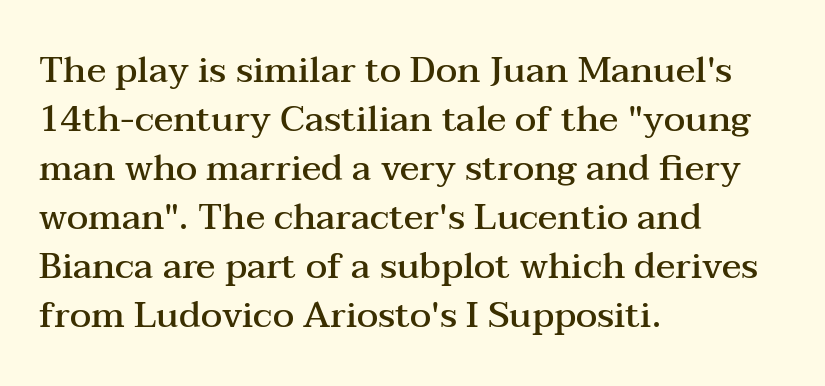
{"serif": "yes", "italic": "no", "bold": "semi", "weight": "semibold", "width": "wide", "stroke_contrast": "medium", "x_height": "medium", "monospaced": "no", "underline": "no", "align": "left", "line_spacing": "normal", "line_spacing_ratio": 1.36, "letter_spacing": "normal", "letter_spacing_em": 0.0, "glyph_px": 36}
